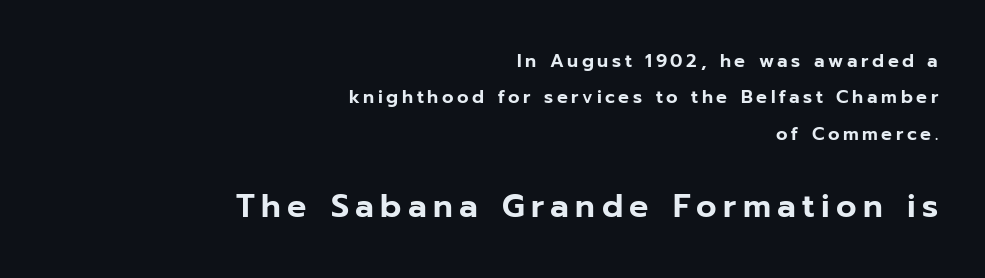
Regarding leading, the lines here are spaced well apart. You could not count columns in this text — the font is proportionally spaced. Top chunk: small. Bottom chunk: large. The specimen reads as upright at a glance. This sample uses expanded letter spacing, leaving extra air between glyphs. Alignment: flush right.
